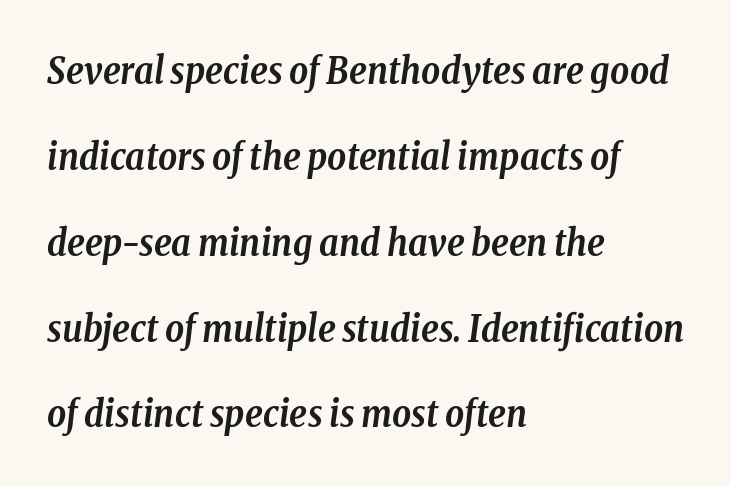
Do the characters align in a grid? No, the font is proportional. Nothing unusual about the tracking: characters are spaced as the font intends. Honestly, there is no underline to notice here at all. This is heavy type, rendered in bold. This sample uses a serif face.
